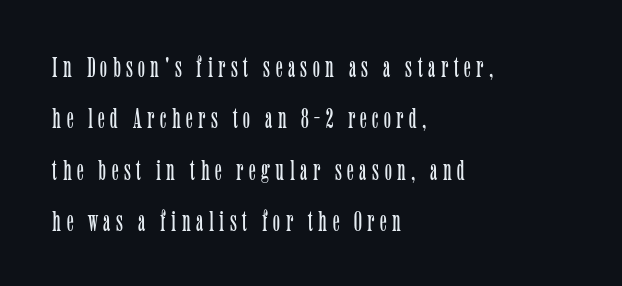
{"serif": "yes", "italic": "no", "bold": "no", "weight": "light", "width": "condensed", "stroke_contrast": "low", "x_height": "medium", "monospaced": "no", "underline": "no", "align": "left", "line_spacing_ratio": 1.77, "glyph_px": 29}
